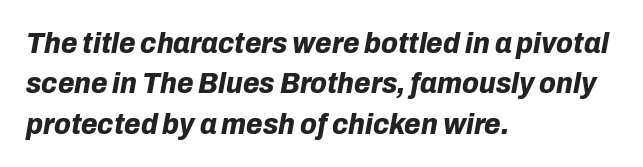
Glyph-to-glyph distance matches everyday printed text. The typesetter chose a ragged-right arrangement here. Emphasis-style slanted type is in use. Proportional: the letters do not fall into vertical columns.
